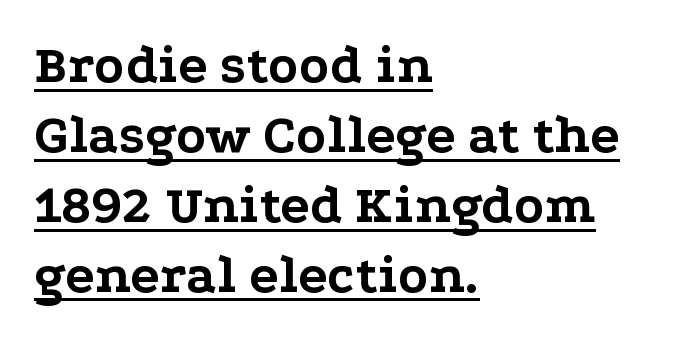
{"serif": "yes", "italic": "no", "bold": "yes", "weight": "bold", "width": "wide", "stroke_contrast": "low", "x_height": "medium", "monospaced": "no", "underline": "yes", "align": "left", "line_spacing": "normal", "line_spacing_ratio": 1.27, "letter_spacing": "normal", "letter_spacing_em": 0.0, "glyph_px": 55}
